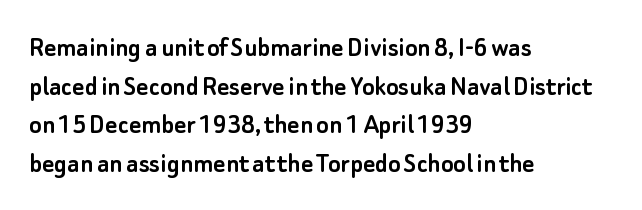
The image shows 29 px sans-serif type, upright; set left-aligned, normal line spacing (1.33x), normal letter spacing, not underlined; low stroke contrast and a small x-height.
